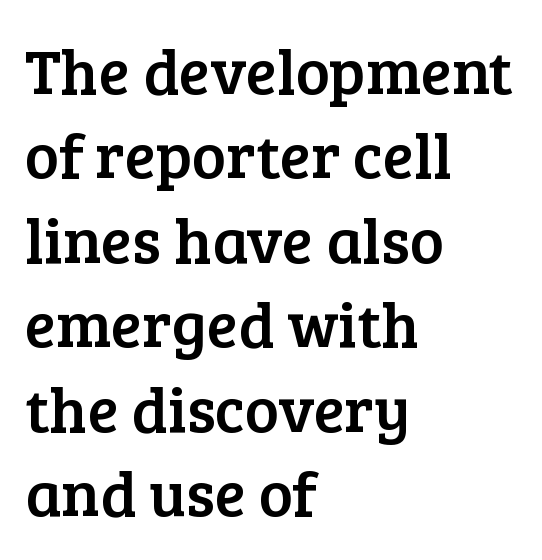
{"serif": "yes", "italic": "no", "width": "normal", "stroke_contrast": "low", "x_height": "medium", "monospaced": "no", "underline": "no", "align": "left", "line_spacing": "normal", "line_spacing_ratio": 1.32, "letter_spacing": "normal", "letter_spacing_em": 0.0, "glyph_px": 64}
